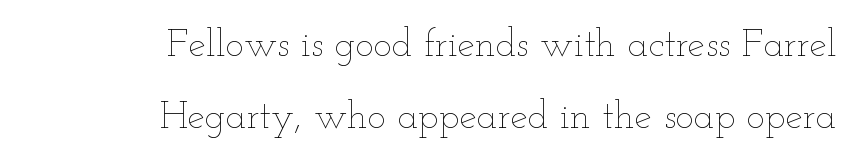
The image shows 39 px thin, wide type, upright; set right-aligned, line spacing 1.85x, normal letter spacing, not underlined; low stroke contrast and a small x-height.
